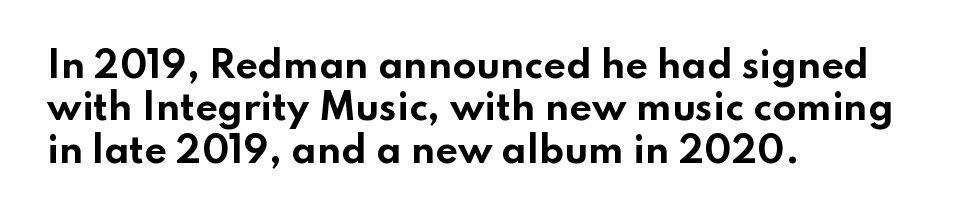
{"serif": "no", "italic": "no", "bold": "yes", "weight": "bold", "width": "wide", "stroke_contrast": "low", "x_height": "small", "monospaced": "no", "underline": "no", "align": "left", "line_spacing_ratio": 1.21, "letter_spacing": "normal", "letter_spacing_em": 0.0, "glyph_px": 35}
